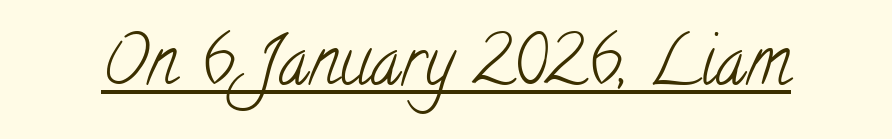
Note the varied advance widths — an 'i' is clearly narrower than an 'm'. Underline: present. No extra tracking has been applied to these lines. The face looks like a standard text weight, possibly lighter.
